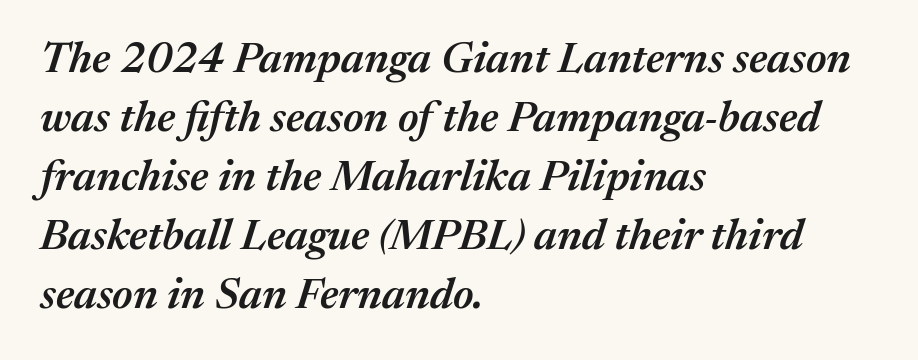
The designer left line spacing at the default. Compared with an ordinary text face, these strokes are moderately heavier — a semibold. The compositor pushed each line to the left boundary. These lines were composed using italics.
